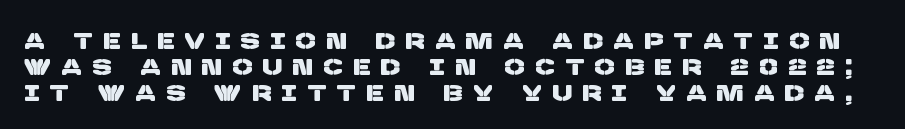
Q: Is the text underlined? A: No.
Q: Is the spacing between letters normal or unusually wide? A: Unusually wide.
Q: Is the spacing between lines tight, normal or loose? A: Tight.
